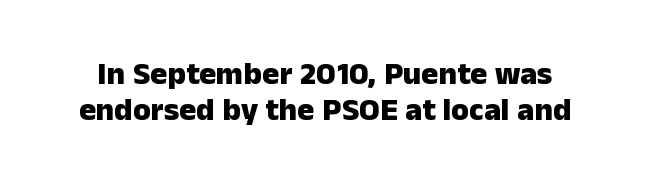
The image shows 32 px heavy sans-serif type, upright; set tight line spacing (1.11x), normal letter spacing, not underlined; low stroke contrast and a medium x-height.
